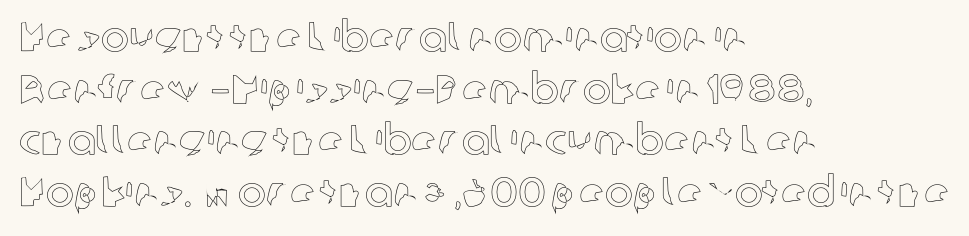
This rendering features lettering with no underline. Upright lettering throughout. Varying glyph widths throughout — classic text-font behaviour. Each line starts at the same left margin while the right side varies.
